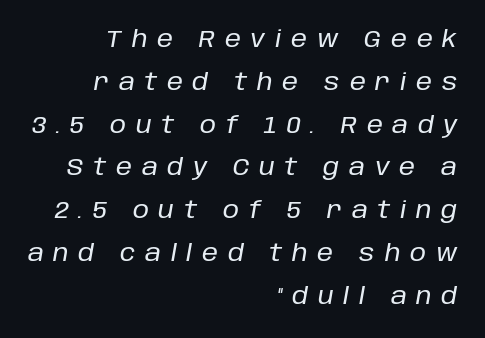
{"italic": "yes", "lean": "right", "slant_degrees": 10, "underline": "no", "align": "right", "line_spacing_ratio": 1.86, "letter_spacing": "wide", "letter_spacing_em": 0.42, "glyph_px": 23}
